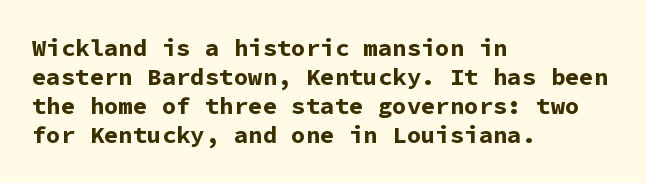
Q: Is the text bold? A: Yes.
Q: Is the text italic (slanted)? A: No, it is upright.
Q: Is the text underlined? A: No.
Q: How is the paragraph aligned? A: Left-aligned.
Q: Is the spacing between letters normal or unusually wide? A: Normal.
